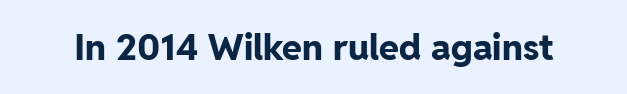
This sample uses plain, unmodified letter spacing. Examine the stroke ends and you'll find no serifs. Spacing verdict: proportional, widths tailored to each character. The specimen reads as upright at a glance.
